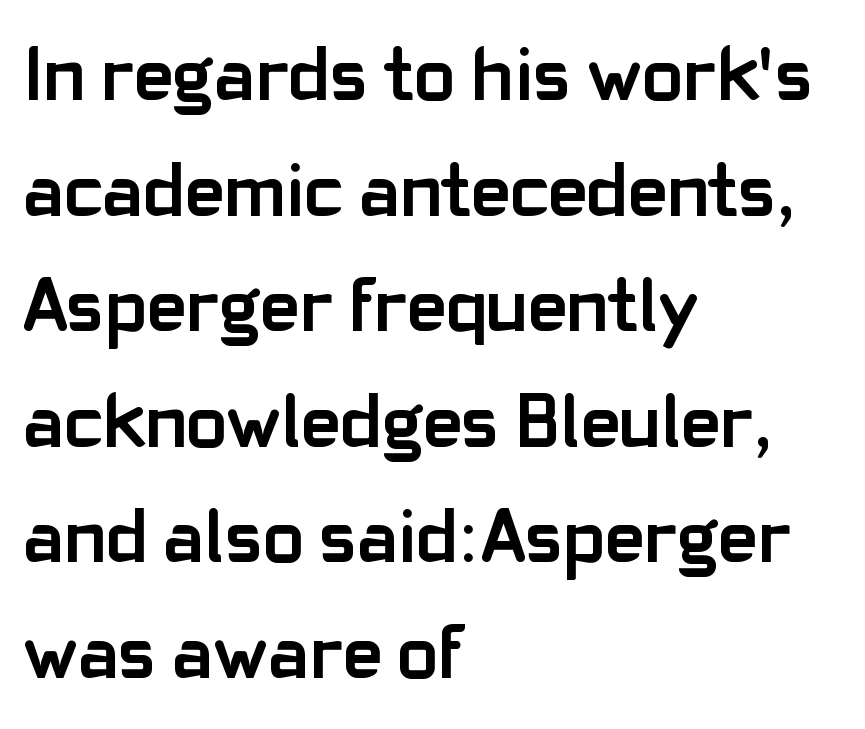
Note the varied advance widths — an 'i' is clearly narrower than an 'm'. Strong, thick strokes mark this as bold type. Characters remain perfectly vertical along every line. A typesetter would label this face a sans. Tracking here is standard; glyphs follow each other at the usual distance. The designer left line spacing at the default.
